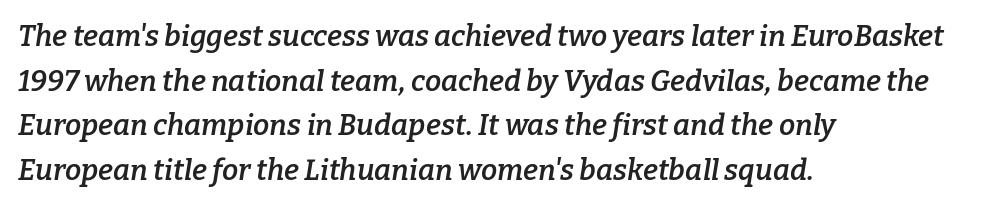
{"serif": "yes", "italic": "yes", "lean": "right", "slant_degrees": 9, "bold": "semi", "weight": "semibold", "width": "normal", "stroke_contrast": "low", "x_height": "medium", "monospaced": "no", "underline": "no", "align": "left", "line_spacing": "normal", "line_spacing_ratio": 1.54, "letter_spacing": "normal", "letter_spacing_em": 0.0, "glyph_px": 29}
